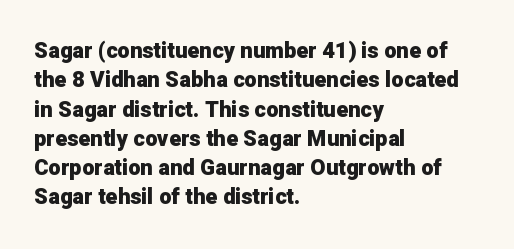
{"italic": "no", "bold": "yes", "underline": "no", "align": "left", "line_spacing": "normal", "line_spacing_ratio": 1.33, "letter_spacing": "normal", "letter_spacing_em": 0.0, "glyph_px": 22}
